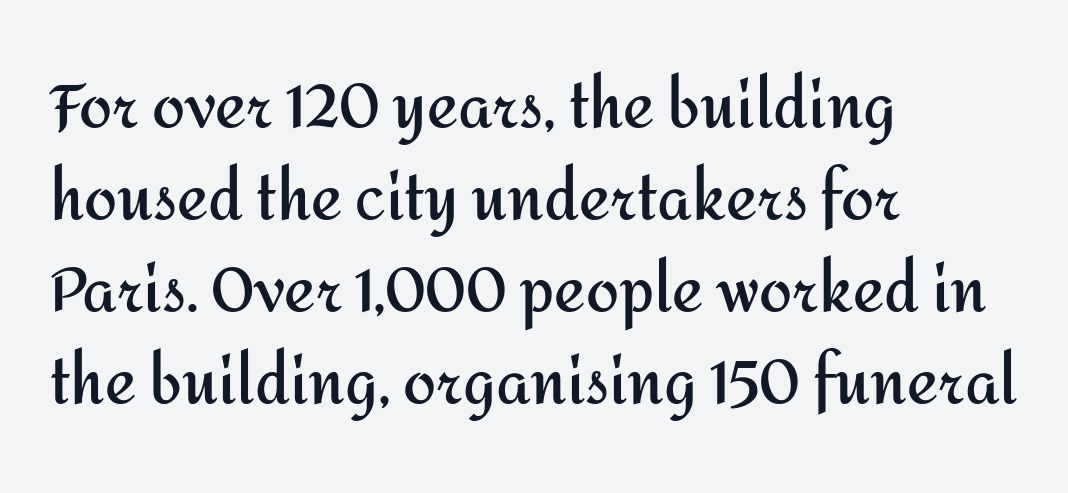
Q: Is the text bold? A: Yes.
Q: Is the text italic (slanted)? A: No, it is upright.
Q: Is the typeface a serif or a sans-serif typeface? A: Sans-serif.
Q: Is the text underlined? A: No.
Q: How is the paragraph aligned? A: Left-aligned.
Q: Is the spacing between letters normal or unusually wide? A: Normal.
Q: Is the spacing between lines tight, normal or loose? A: Normal.
Q: Width (condensed, normal, or wide)? A: Normal.
Q: Stroke contrast? A: Medium.
Q: x-height? A: Medium.
Q: Monospaced? A: No.
